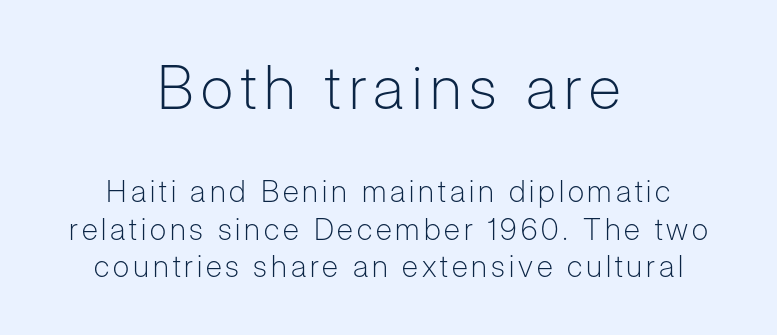
The image shows 60 px light sans-serif type, upright; set centered, line spacing 1.24x, not underlined; the first (top) block is 2.0x larger; low stroke contrast and a medium x-height.
